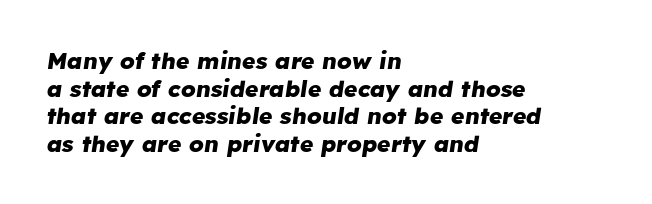
The image shows 23 px bold type, italic (leaning right); set left-aligned, line spacing 1.2x, normal letter spacing, not underlined.
